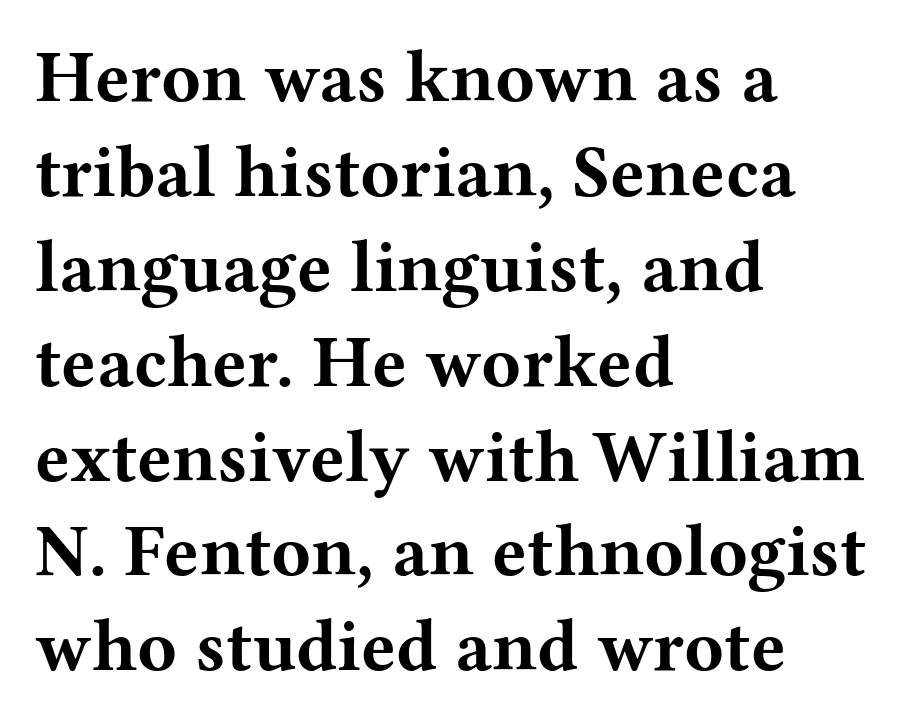
{"serif": "yes", "italic": "no", "bold": "yes", "weight": "bold", "width": "wide", "stroke_contrast": "medium", "x_height": "medium", "monospaced": "no", "underline": "no", "align": "left", "line_spacing": "normal", "line_spacing_ratio": 1.3, "letter_spacing": "normal", "letter_spacing_em": 0.0, "glyph_px": 73}
